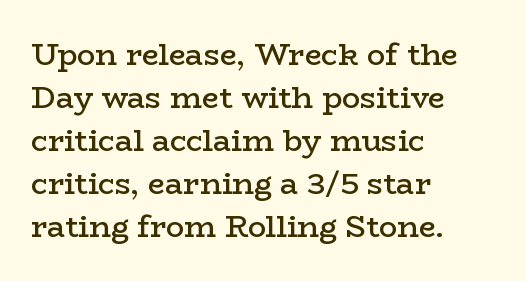
Observe the serifs anchoring each vertical stroke in this sample. In terms of letterspacing, this is plain default setting. This sample has the flowing, uneven cadence of proportional lettering. Italic: no, the glyphs are upright roman. The typesetting leans somewhat heavy: a semibold.
